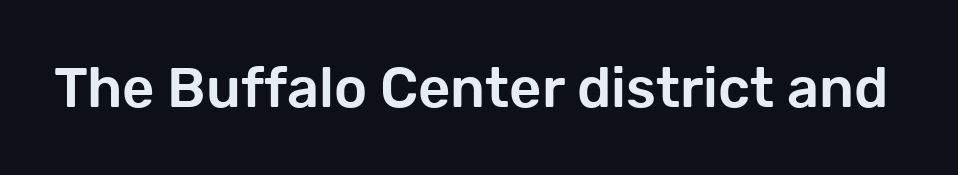
Q: Is the text italic (slanted)? A: No, it is upright.
Q: Is the typeface a serif or a sans-serif typeface? A: Sans-serif.
Q: Is the text underlined? A: No.
Q: Is the spacing between letters normal or unusually wide? A: Normal.
Q: Width (condensed, normal, or wide)? A: Normal.
Q: Stroke contrast? A: Low.
Q: x-height? A: Medium.
Q: Monospaced? A: No.
